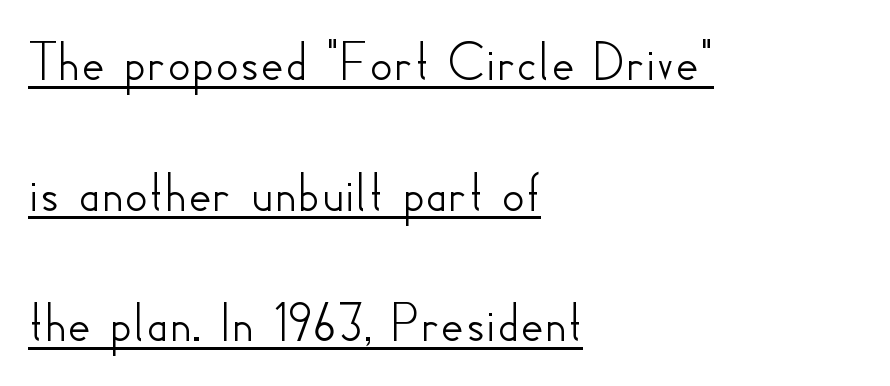
Q: Is the text italic (slanted)? A: No, it is upright.
Q: Is the typeface a serif or a sans-serif typeface? A: Sans-serif.
Q: Is the text underlined? A: Yes.
Q: How is the paragraph aligned? A: Left-aligned.
Q: Is the spacing between letters normal or unusually wide? A: Normal.
Q: Is the spacing between lines tight, normal or loose? A: Loose.
Q: Width (condensed, normal, or wide)? A: Normal.
Q: Stroke contrast? A: Low.
Q: x-height? A: Small.
Q: Monospaced? A: No.
